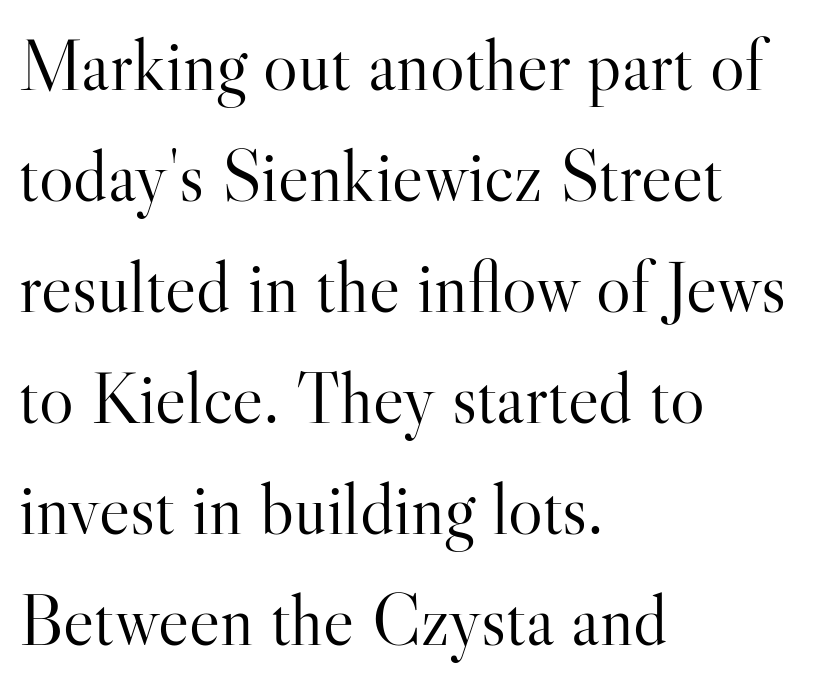
Q: Is the text bold? A: No.
Q: Is the text italic (slanted)? A: No, it is upright.
Q: Is the typeface a serif or a sans-serif typeface? A: Serif.
Q: Is the text underlined? A: No.
Q: How is the paragraph aligned? A: Left-aligned.
Q: Is the spacing between letters normal or unusually wide? A: Normal.
Q: Is the spacing between lines tight, normal or loose? A: Normal.
Q: Width (condensed, normal, or wide)? A: Normal.
Q: Stroke contrast? A: High.
Q: x-height? A: Small.
Q: Monospaced? A: No.
